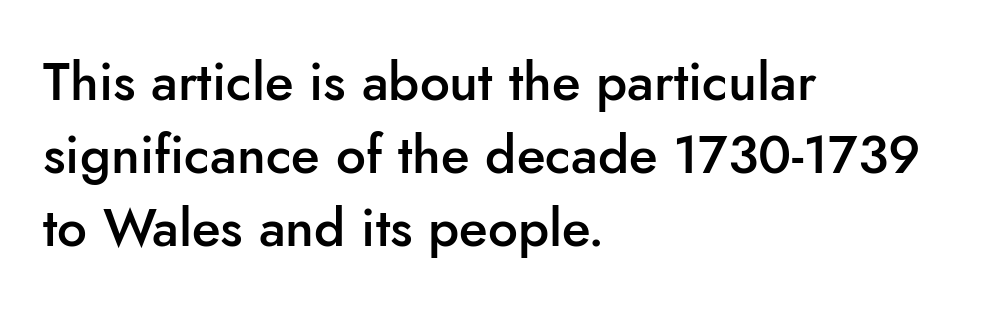
Here the designer chose a conventional face with non-uniform glyph widths. Clear beneath every line of the passage. Regular leading. The passage shown has conventional tracking throughout. The font's upright variant was chosen for this text.
